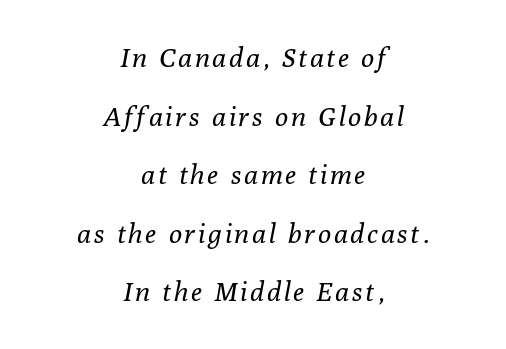
Q: Is the text bold? A: No.
Q: Is the text italic (slanted)? A: Yes, it leans right by about 10 degrees.
Q: Is the text underlined? A: No.
Q: How is the paragraph aligned? A: Centered.
Q: Is the spacing between lines tight, normal or loose? A: Loose.
